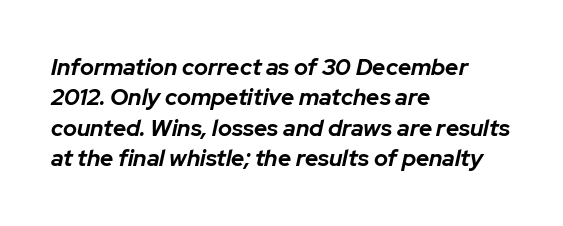
The image shows 23 px bold type, italic (leaning right); set left-aligned, normal line spacing (1.32x), normal letter spacing, not underlined.
